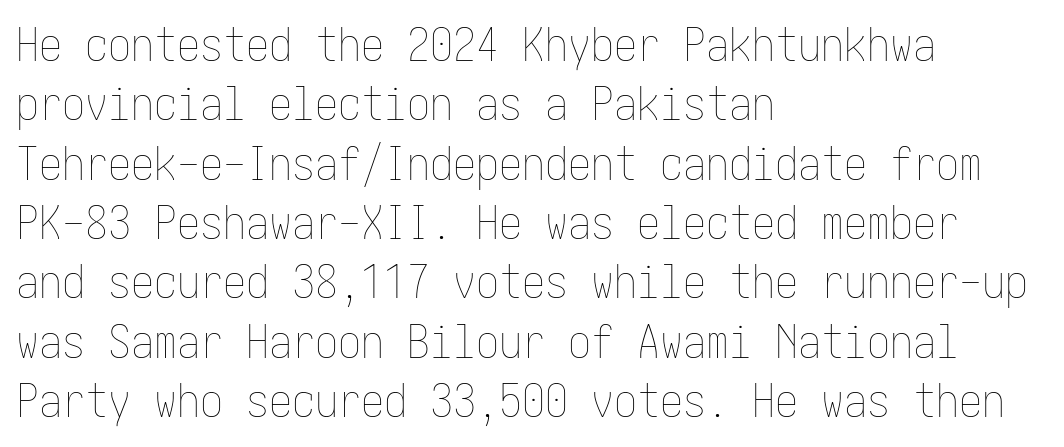
{"italic": "no", "bold": "no", "weight": "thin", "width": "condensed", "stroke_contrast": "low", "x_height": "medium", "underline": "no", "align": "left", "line_spacing": "normal", "line_spacing_ratio": 1.29, "letter_spacing": "normal", "letter_spacing_em": 0.0, "glyph_px": 46}
